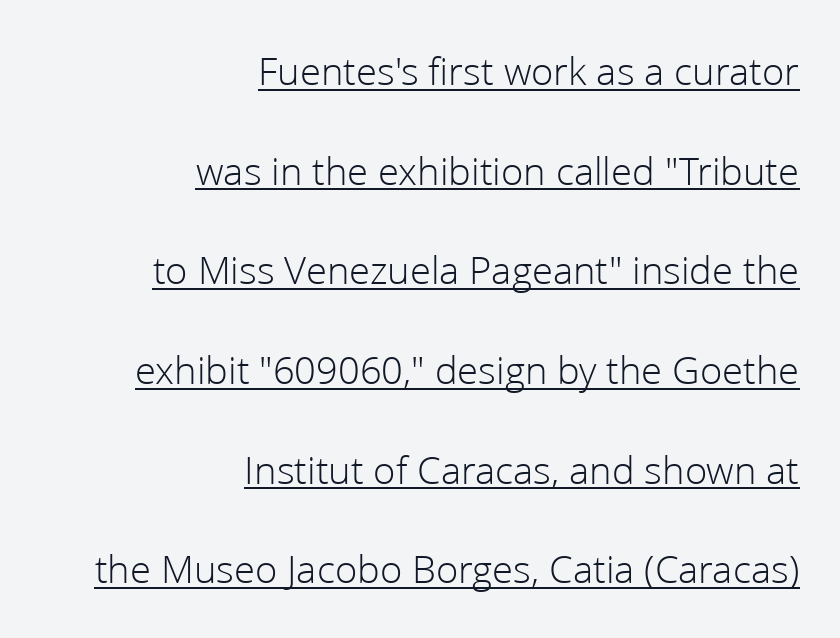
Q: Is the text bold? A: No.
Q: Is the text italic (slanted)? A: No, it is upright.
Q: Is the typeface a serif or a sans-serif typeface? A: Sans-serif.
Q: Is the text underlined? A: Yes.
Q: How is the paragraph aligned? A: Right-aligned.
Q: Is the spacing between letters normal or unusually wide? A: Normal.
Q: Is the spacing between lines tight, normal or loose? A: Loose.
Q: Width (condensed, normal, or wide)? A: Normal.
Q: Stroke contrast? A: Low.
Q: x-height? A: Medium.
Q: Monospaced? A: No.
